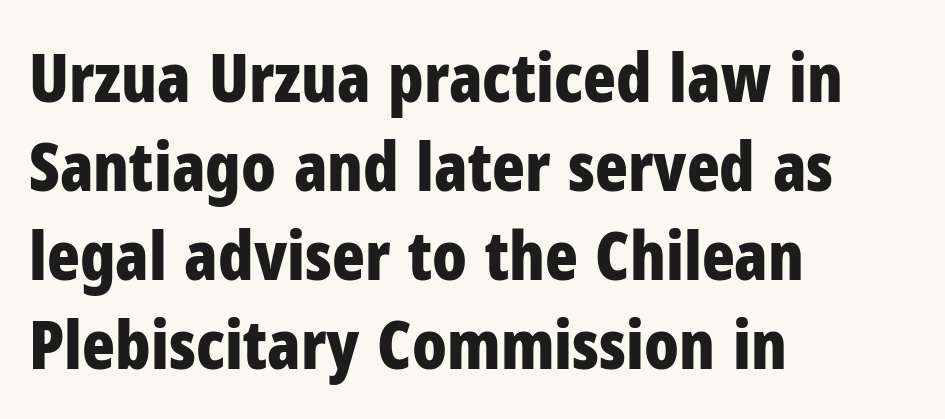
{"serif": "no", "italic": "no", "bold": "yes", "weight": "bold", "width": "condensed", "stroke_contrast": "low", "x_height": "medium", "monospaced": "no", "underline": "no", "align": "left", "line_spacing": "normal", "line_spacing_ratio": 1.31, "letter_spacing": "normal", "letter_spacing_em": 0.0, "glyph_px": 68}
